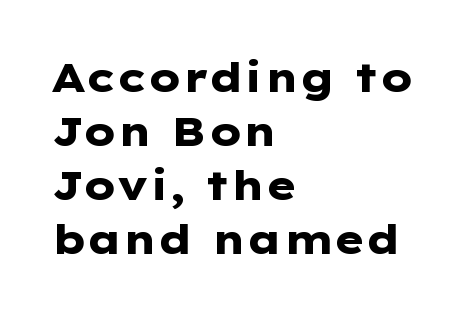
{"serif": "no", "italic": "no", "bold": "yes", "weight": "heavy", "width": "wide", "stroke_contrast": "low", "x_height": "medium", "monospaced": "no", "underline": "no", "align": "left", "line_spacing": "normal", "line_spacing_ratio": 1.32, "letter_spacing": "normal", "letter_spacing_em": 0.0, "glyph_px": 41}
